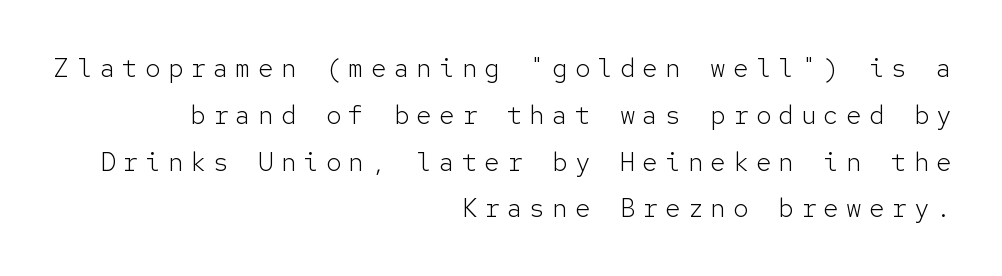
Notice how the passage keeps a crisp vertical edge on the right only. The space directly below the letters is spotless. Tracking here is generous; glyphs stand well apart from one another. The lettering holds an erect, upright posture throughout.
